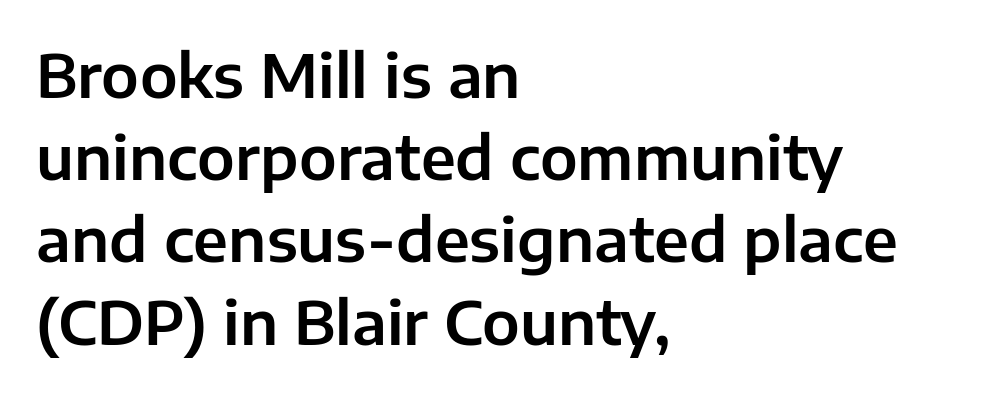
Q: Is the text italic (slanted)? A: No, it is upright.
Q: Is the typeface a serif or a sans-serif typeface? A: Sans-serif.
Q: Is the text underlined? A: No.
Q: How is the paragraph aligned? A: Left-aligned.
Q: Is the spacing between letters normal or unusually wide? A: Normal.
Q: Is the spacing between lines tight, normal or loose? A: Normal.
Q: Width (condensed, normal, or wide)? A: Normal.
Q: Stroke contrast? A: Low.
Q: x-height? A: Medium.
Q: Monospaced? A: No.
